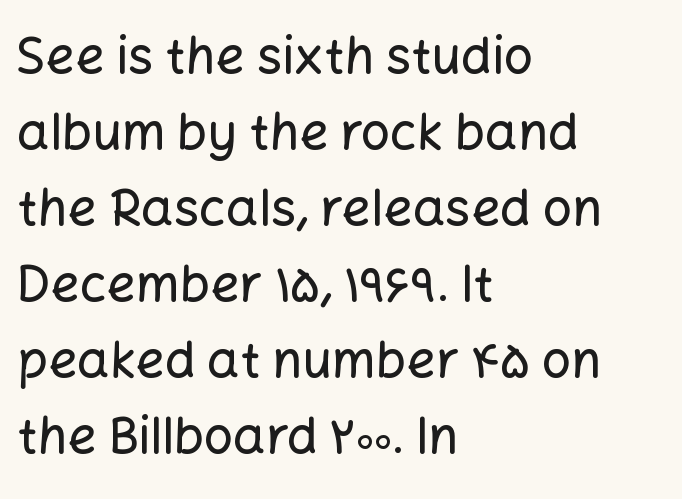
The image shows 51 px sans-serif type, upright; set left-aligned, normal line spacing (1.49x), normal letter spacing, not underlined; low stroke contrast and a medium x-height.
